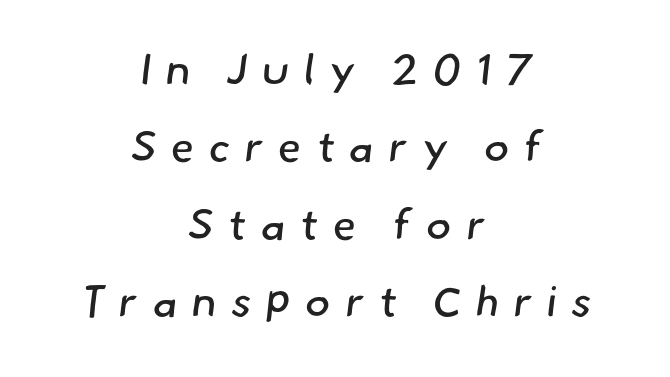
The image shows 43 px regular-weight sans-serif type; set centered, line spacing 1.8x, unusually wide letter spacing (+0.33 em), not underlined; low stroke contrast and a small x-height.
